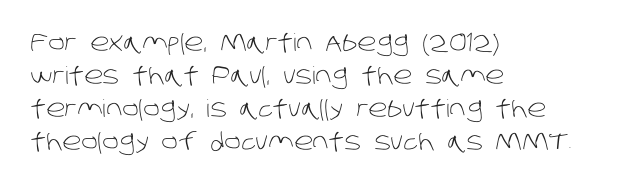
Bold? No — there's no thickening of the strokes. All the whitespace from short lines collects on the right. The rendering keeps characters at their native spacing. Summary of vertical rhythm: regular, with standard interline spacing. Anything drawn beneath the words? Only blank space.
